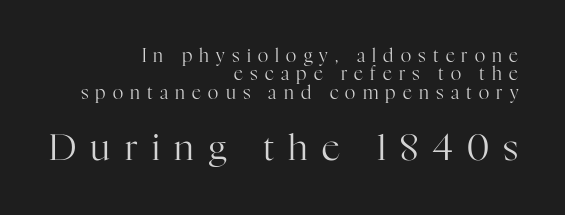
Q: Is the text bold? A: No.
Q: Is the text italic (slanted)? A: No, it is upright.
Q: Is the typeface a serif or a sans-serif typeface? A: Serif.
Q: Is the text underlined? A: No.
Q: How is the paragraph aligned? A: Right-aligned.
Q: Is the spacing between letters normal or unusually wide? A: Unusually wide.
Q: Is the spacing between lines tight, normal or loose? A: Tight.
Q: Which block of text is set in a larger size, the first (top) or the second (bottom)? A: The second (bottom) one.
Q: Width (condensed, normal, or wide)? A: Normal.
Q: Stroke contrast? A: High.
Q: x-height? A: Medium.
Q: Monospaced? A: No.
